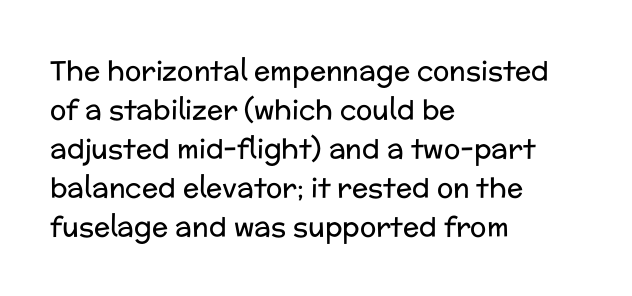
{"italic": "no", "bold": "no", "underline": "no", "align": "left", "line_spacing": "normal", "line_spacing_ratio": 1.44, "letter_spacing": "normal", "letter_spacing_em": 0.0, "glyph_px": 27}
